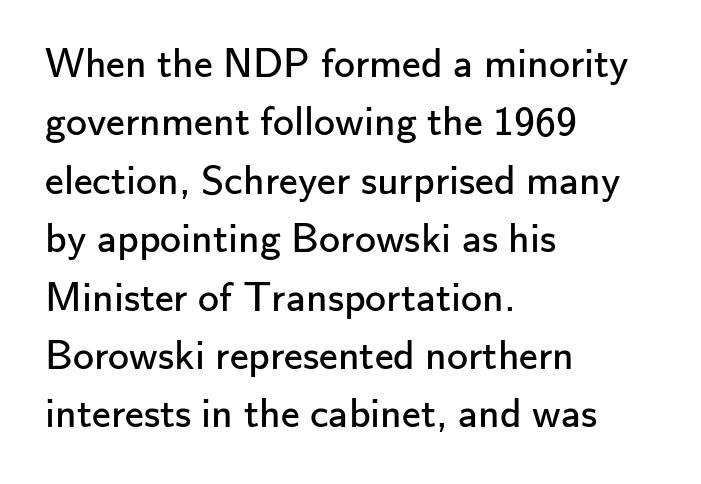
The axis of the letterforms is exactly vertical. A typesetter would call this proportional, since set widths differ per character. Clear beneath every line of the passage. A sans-serif font was chosen for this passage.
